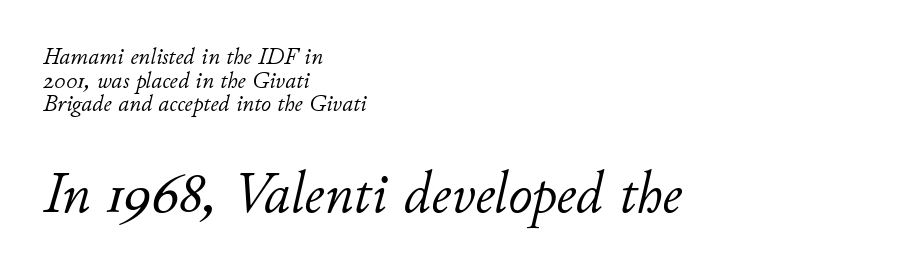
The image shows 59 px light type, italic (leaning right); set left-aligned, tight line spacing (0.98x), normal letter spacing, not underlined; the second (bottom) block is 2.46x larger; low stroke contrast and a small x-height.
